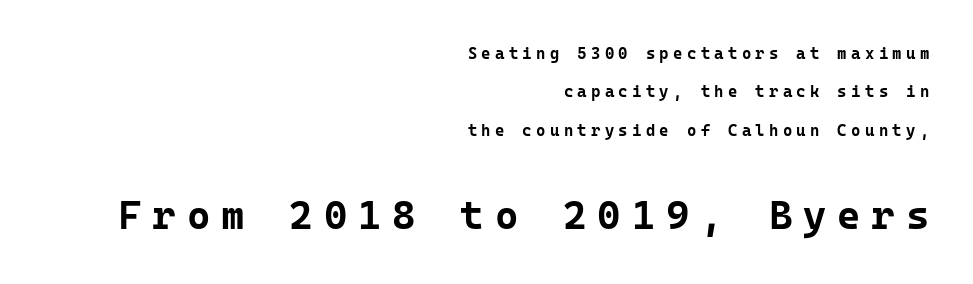
Does the leading feel generous? Absolutely, it's lavish. Each letter, wide or thin by design, is forced into the same width here. A roman cut, with each character standing at attention. Unmarked baselines from the first word to the last. The paragraph shown leans on its right margin. Look at the tracking — it's clearly loosened, letters drifting apart.
